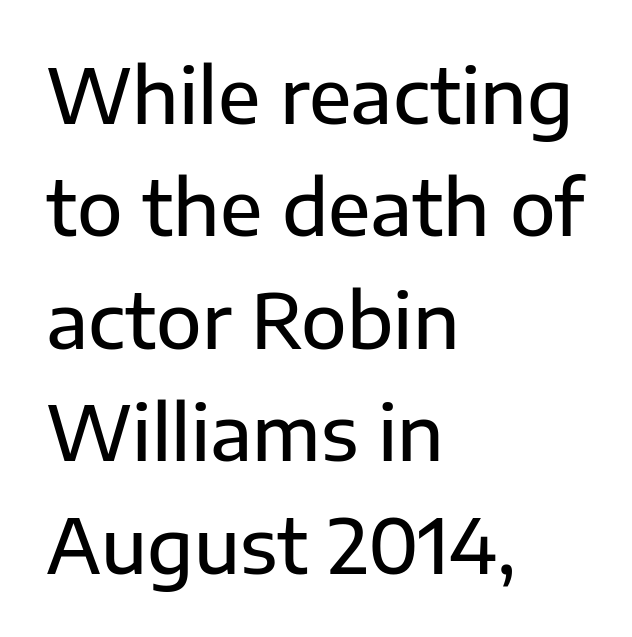
{"serif": "no", "italic": "no", "width": "normal", "stroke_contrast": "low", "x_height": "medium", "monospaced": "no", "underline": "no", "align": "left", "line_spacing": "normal", "line_spacing_ratio": 1.5, "letter_spacing": "normal", "letter_spacing_em": 0.0, "glyph_px": 75}
